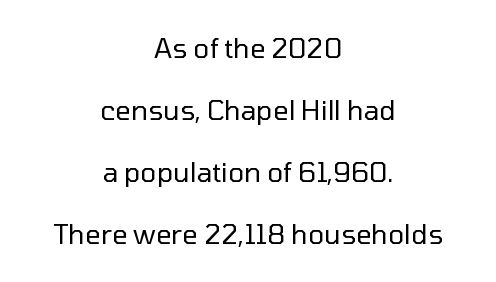
The line-height multiplier appears high, well above default. Every row of glyphs is offset so its center matches the block's center. Tall strokes in this sample are plumb rather than angled. Short note: letters normally spaced. Stroke mass is kept to a normal reading level or below.
